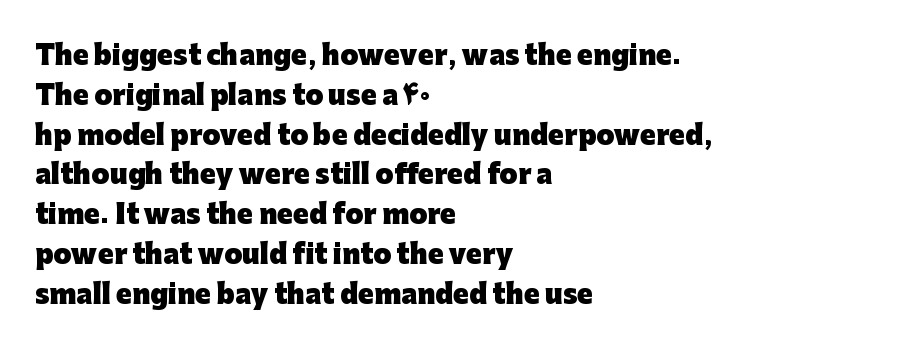
The image shows 26 px bold type, upright; set left-aligned, normal line spacing (1.53x), normal letter spacing, not underlined.
